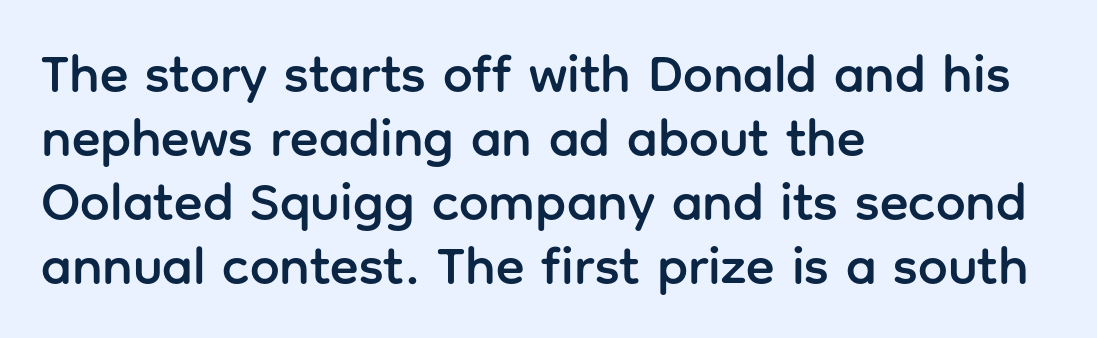
The face used here is proportionally spaced, like ordinary book or web type. This sample uses an upright cut, with every glyph sitting square on the baseline. Type style note: lacks serifs. Look at the tracking — it's just the regular setting, nothing added. The space directly below the letters is spotless. The lines are quadded left.
